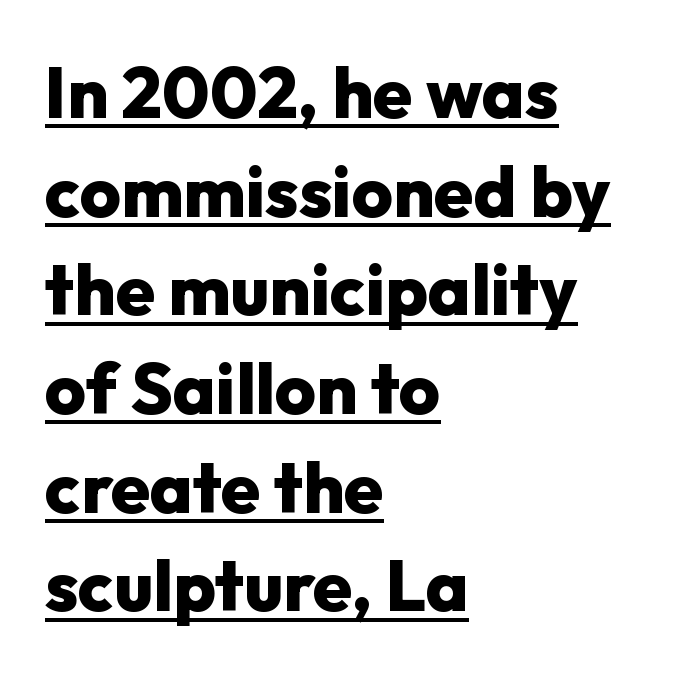
{"serif": "no", "italic": "no", "bold": "yes", "weight": "heavy", "width": "normal", "stroke_contrast": "low", "x_height": "medium", "monospaced": "no", "underline": "yes", "align": "left", "line_spacing": "normal", "line_spacing_ratio": 1.39, "letter_spacing": "normal", "letter_spacing_em": 0.0, "glyph_px": 71}
